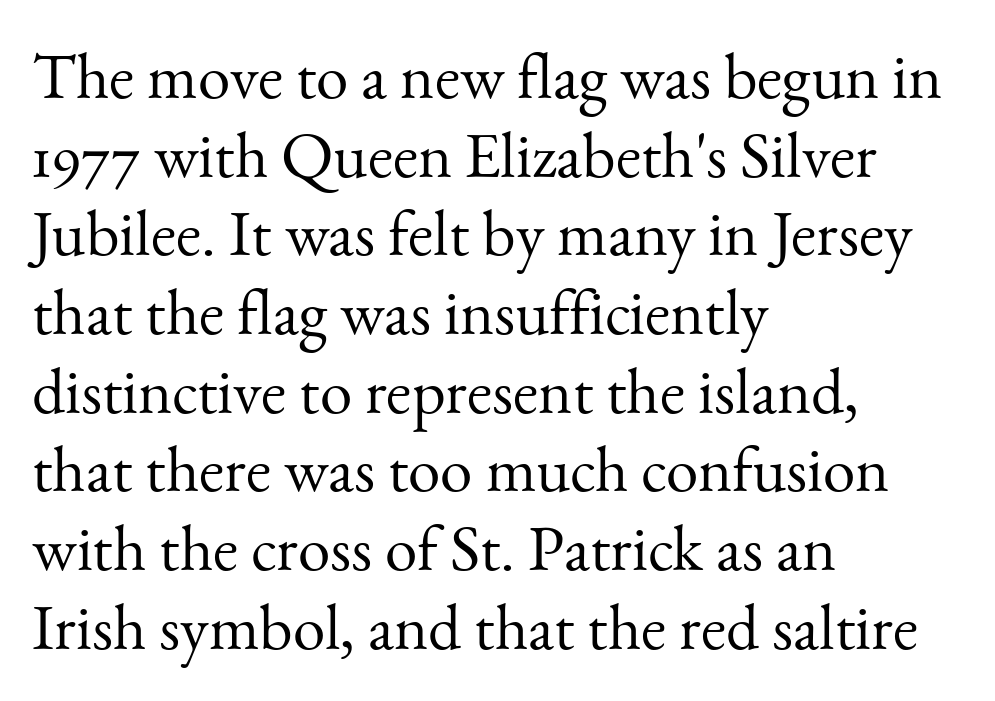
The image shows 65 px light serif type, upright; set left-aligned, line spacing 1.21x, normal letter spacing, not underlined; medium stroke contrast and a small x-height.
